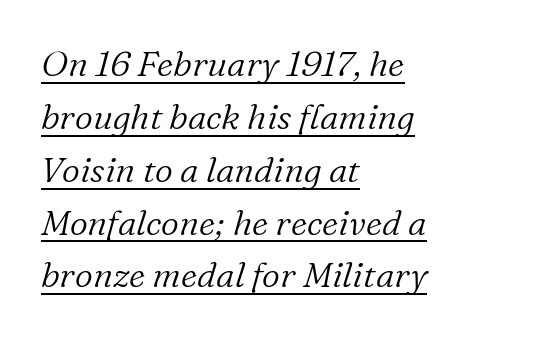
{"serif": "yes", "italic": "yes", "lean": "right", "slant_degrees": 16, "bold": "no", "weight": "light", "width": "normal", "stroke_contrast": "low", "x_height": "medium", "monospaced": "no", "underline": "yes", "align": "left", "line_spacing": "normal", "line_spacing_ratio": 1.51, "letter_spacing": "normal", "letter_spacing_em": 0.0, "glyph_px": 35}
